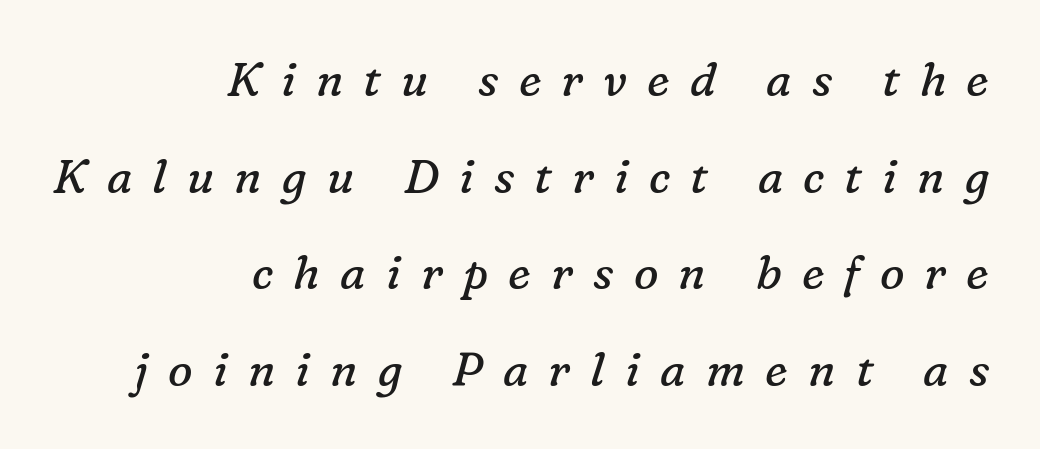
{"serif": "yes", "italic": "yes", "lean": "right", "slant_degrees": 16, "bold": "no", "weight": "regular", "width": "normal", "stroke_contrast": "low", "x_height": "medium", "monospaced": "no", "underline": "no", "align": "right", "line_spacing": "loose", "line_spacing_ratio": 2.1, "letter_spacing": "wide", "letter_spacing_em": 0.44, "glyph_px": 46}
